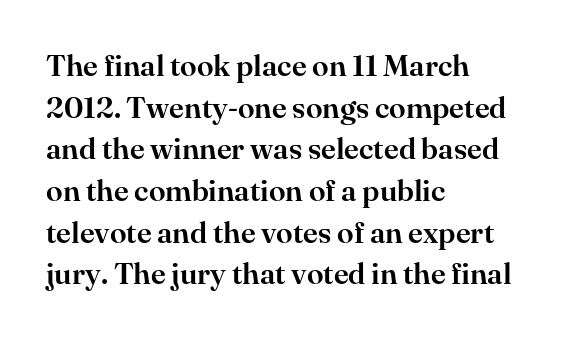
Q: Is the text italic (slanted)? A: No, it is upright.
Q: Is the typeface a serif or a sans-serif typeface? A: Serif.
Q: Is the text underlined? A: No.
Q: How is the paragraph aligned? A: Left-aligned.
Q: Is the spacing between letters normal or unusually wide? A: Normal.
Q: Is the spacing between lines tight, normal or loose? A: Normal.
Q: Width (condensed, normal, or wide)? A: Normal.
Q: Stroke contrast? A: High.
Q: x-height? A: Small.
Q: Monospaced? A: No.
